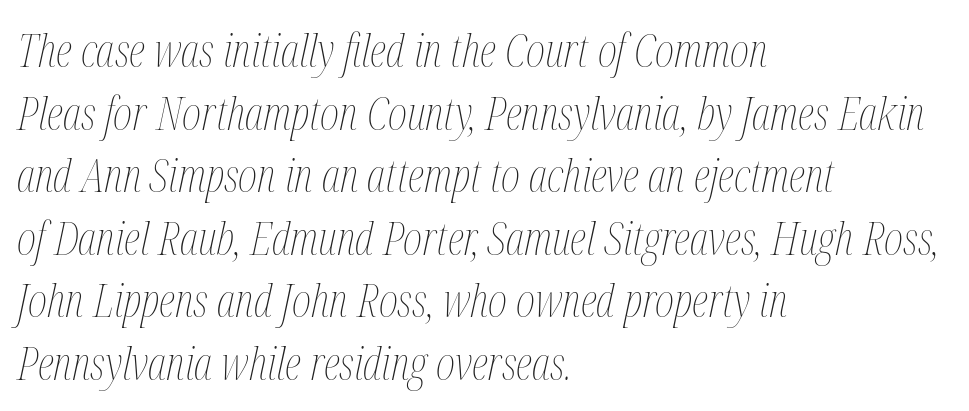
Q: Is the text bold? A: No.
Q: Is the text italic (slanted)? A: Yes, it leans right by about 12 degrees.
Q: Is the text underlined? A: No.
Q: How is the paragraph aligned? A: Left-aligned.
Q: Is the spacing between letters normal or unusually wide? A: Normal.
Q: Is the spacing between lines tight, normal or loose? A: Normal.
Q: Width (condensed, normal, or wide)? A: Condensed.
Q: Stroke contrast? A: Medium.
Q: x-height? A: Medium.
Q: Monospaced? A: No.
